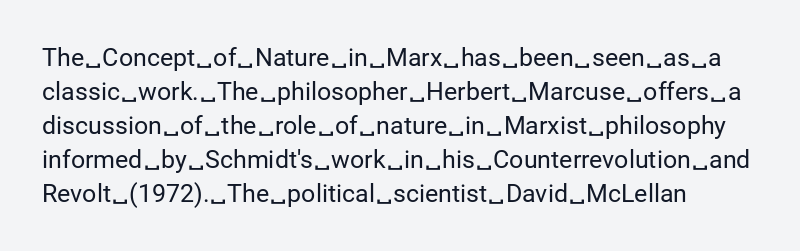
Q: Is the text bold? A: No.
Q: Is the text italic (slanted)? A: No, it is upright.
Q: Is the text underlined? A: No.
Q: Is the spacing between letters normal or unusually wide? A: Normal.
Q: Is the spacing between lines tight, normal or loose? A: Normal.
